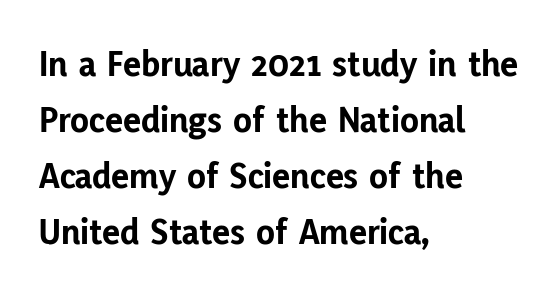
{"serif": "no", "italic": "no", "bold": "yes", "weight": "bold", "width": "normal", "stroke_contrast": "low", "x_height": "medium", "monospaced": "no", "underline": "no", "align": "left", "line_spacing": "normal", "line_spacing_ratio": 1.47, "letter_spacing": "normal", "letter_spacing_em": 0.0, "glyph_px": 38}
